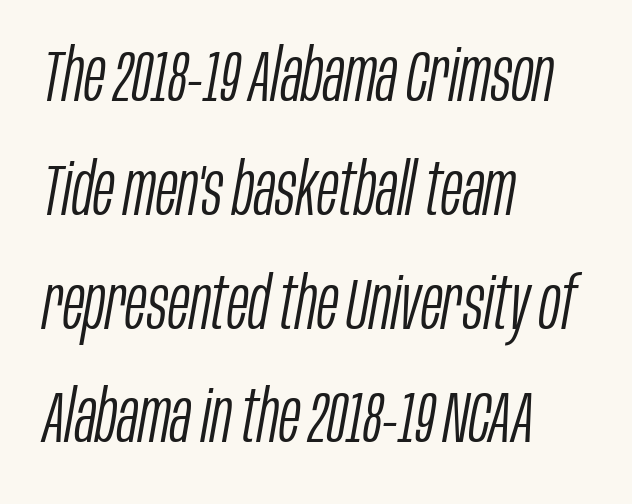
Heft: none added — not bold. An italicized treatment has been applied to the whole sample. The string is rendered with underlining switched off. This block has exactly the height ordinary leading produces. You could call the tracking neutral — neither tight nor loose.
